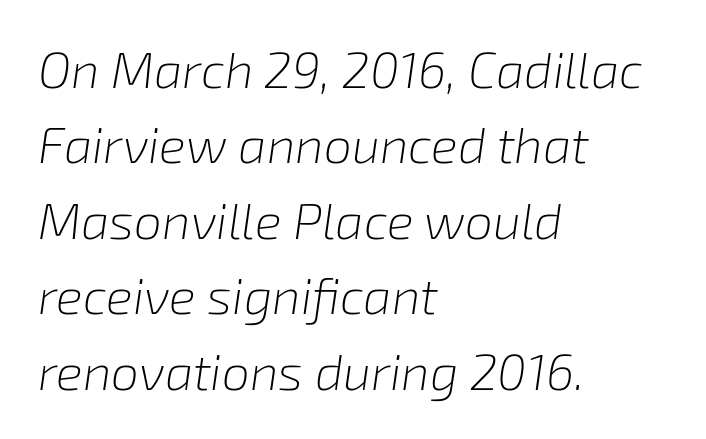
The image shows 50 px light type, italic (leaning right); set left-aligned, normal line spacing (1.51x), normal letter spacing, not underlined; low stroke contrast and a medium x-height.
